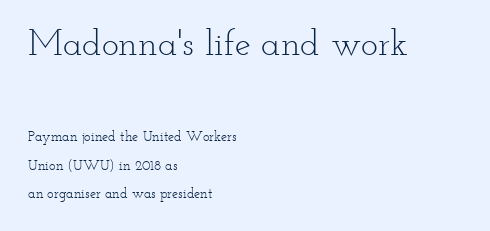
The image shows 36 px light, wide serif type, upright; set left-aligned, loose line spacing (2.04x), normal letter spacing, not underlined; the first (top) block is 2.57x larger; low stroke contrast and a small x-height.
